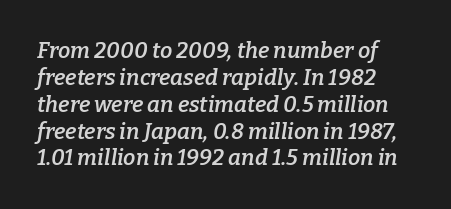
{"italic": "yes", "lean": "right", "slant_degrees": 9, "bold": "semi", "underline": "no", "align": "left", "line_spacing_ratio": 1.22, "letter_spacing": "normal", "letter_spacing_em": 0.0, "glyph_px": 22}
